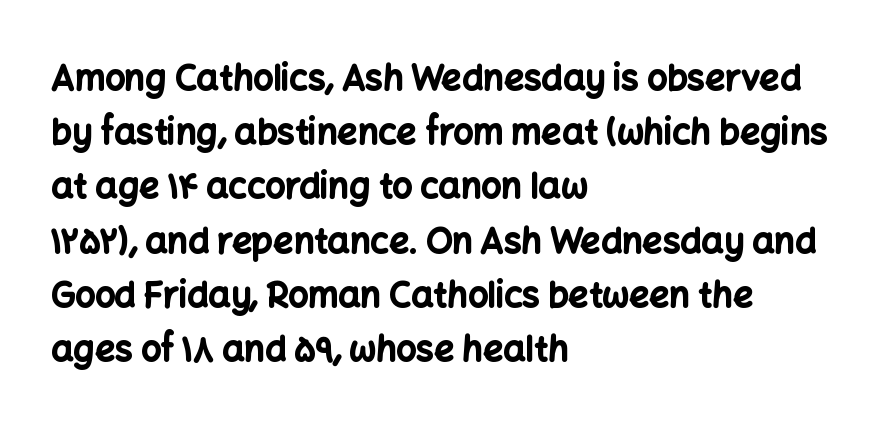
Q: Is the text bold? A: Yes.
Q: Is the text italic (slanted)? A: No, it is upright.
Q: Is the typeface a serif or a sans-serif typeface? A: Sans-serif.
Q: Is the text underlined? A: No.
Q: How is the paragraph aligned? A: Left-aligned.
Q: Is the spacing between letters normal or unusually wide? A: Normal.
Q: Is the spacing between lines tight, normal or loose? A: Normal.
Q: Width (condensed, normal, or wide)? A: Normal.
Q: Stroke contrast? A: Low.
Q: x-height? A: Medium.
Q: Monospaced? A: No.
